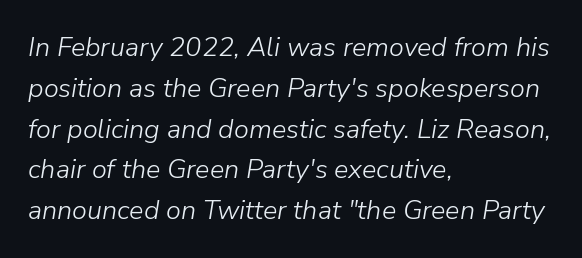
The image shows 27 px text type, italic (leaning right); set left-aligned, normal line spacing (1.51x), normal letter spacing, not underlined.
